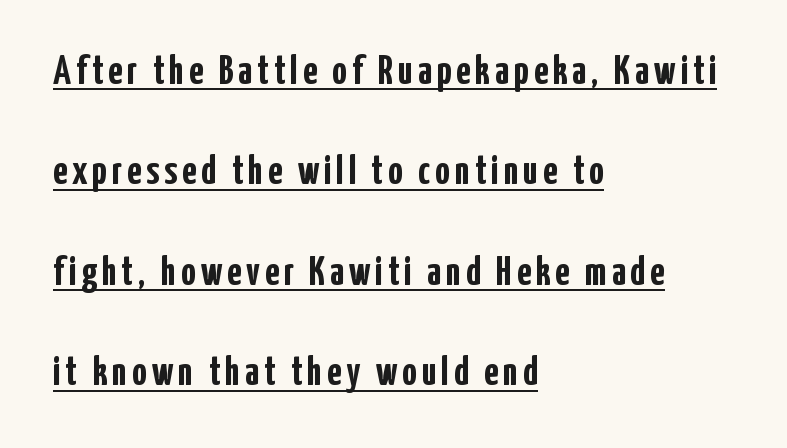
The image shows 41 px semibold, condensed sans-serif type, upright; set left-aligned, loose line spacing (2.45x), underlined; low stroke contrast and a medium x-height.
